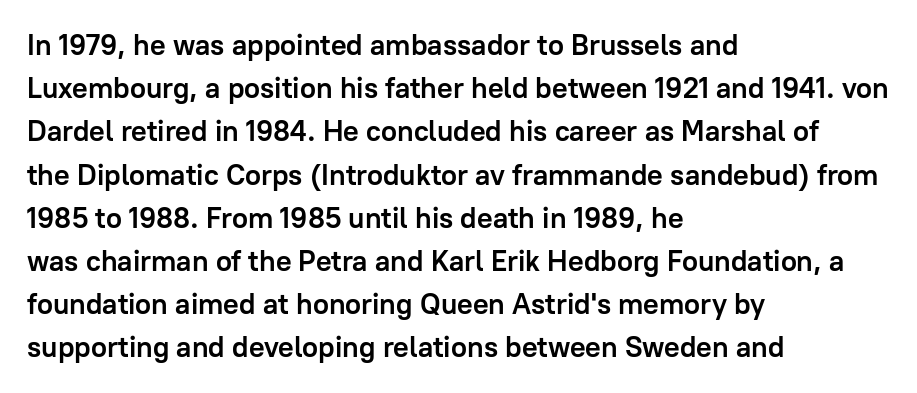
{"serif": "no", "italic": "no", "bold": "yes", "weight": "semibold", "width": "normal", "stroke_contrast": "low", "x_height": "medium", "monospaced": "no", "underline": "no", "align": "left", "line_spacing": "normal", "line_spacing_ratio": 1.49, "letter_spacing": "normal", "letter_spacing_em": 0.0, "glyph_px": 29}
